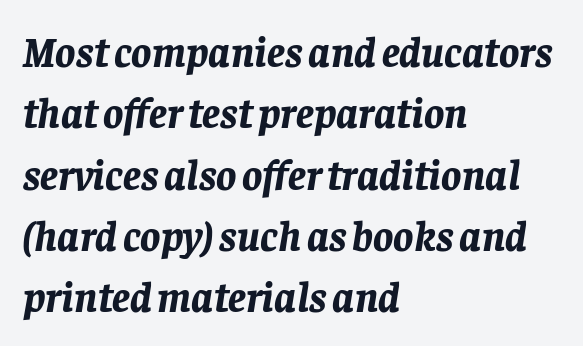
The image shows 42 px bold type, italic (leaning right); set left-aligned, normal line spacing (1.46x), normal letter spacing, not underlined; low stroke contrast and a large x-height.
